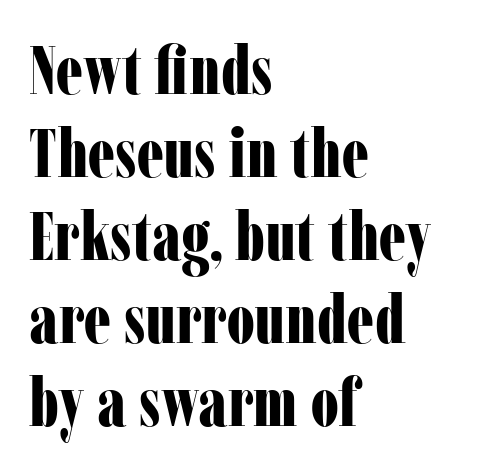
{"serif": "yes", "italic": "no", "bold": "yes", "weight": "bold", "width": "condensed", "stroke_contrast": "low", "x_height": "medium", "monospaced": "no", "underline": "no", "align": "left", "line_spacing_ratio": 1.22, "letter_spacing": "normal", "letter_spacing_em": 0.0, "glyph_px": 68}
